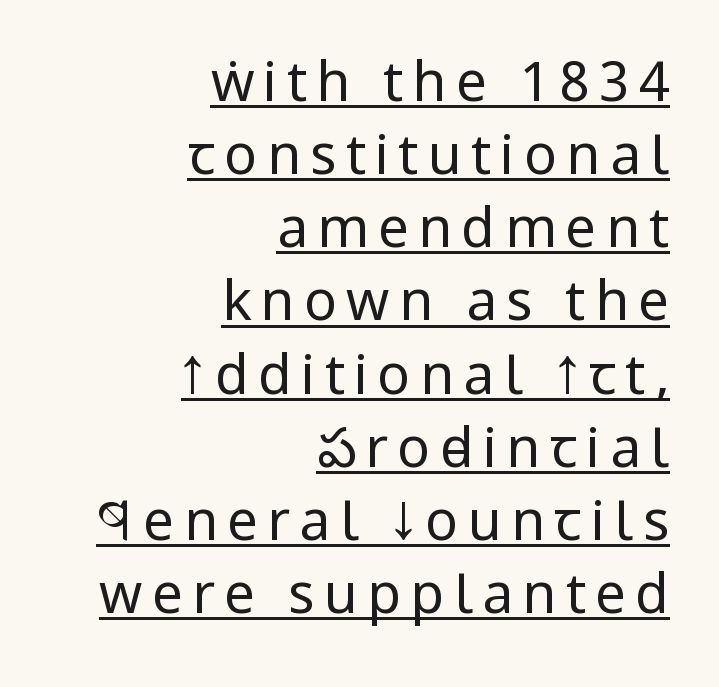
The leading is moderate, giving the passage an even texture. This sample has the flowing, uneven cadence of proportional lettering. Each letter's strokes conclude bluntly, with no projecting serifs. This is underlined copy, the kind a proofreader might mark for attention. The specimen reads as upright at a glance. The letterforms sit at book weight or below.
